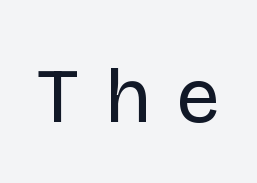
The image shows 78 px regular-weight sans-serif type, upright; set unusually wide letter spacing (+0.33 em), not underlined; low stroke contrast and a large x-height.
